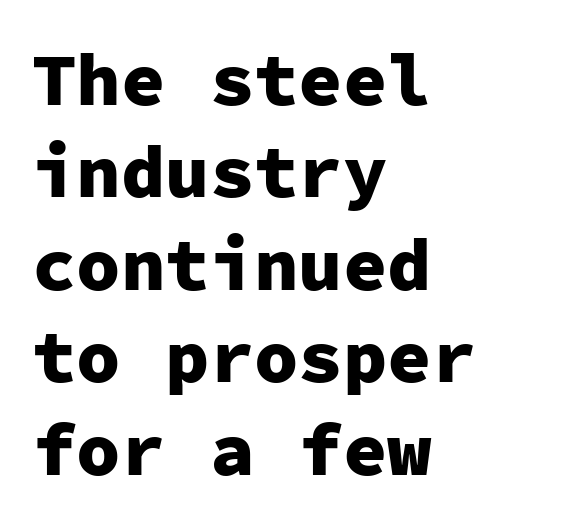
Q: Is the text bold? A: Yes.
Q: Is the text italic (slanted)? A: No, it is upright.
Q: Is the typeface a serif or a sans-serif typeface? A: Sans-serif.
Q: Is the text underlined? A: No.
Q: How is the paragraph aligned? A: Left-aligned.
Q: Is the spacing between letters normal or unusually wide? A: Normal.
Q: Is the spacing between lines tight, normal or loose? A: Normal.
Q: Width (condensed, normal, or wide)? A: Normal.
Q: Stroke contrast? A: Low.
Q: x-height? A: Medium.
Q: Monospaced? A: Yes.
